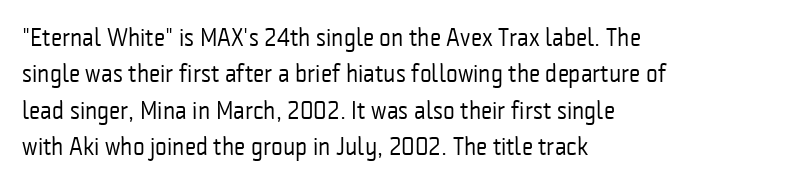
{"italic": "no", "bold": "no", "underline": "no", "align": "left", "line_spacing": "normal", "line_spacing_ratio": 1.46, "letter_spacing": "normal", "letter_spacing_em": 0.0, "glyph_px": 25}
